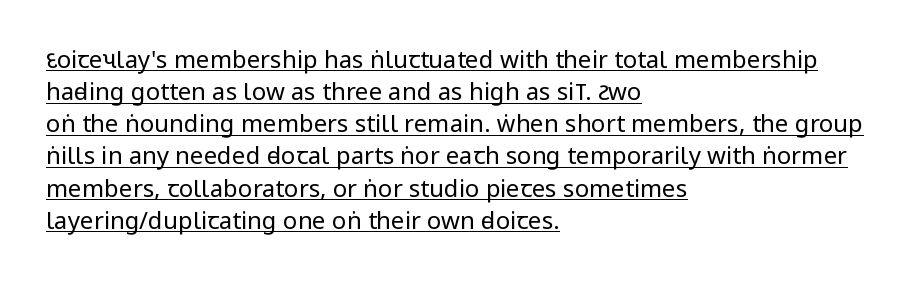
{"italic": "no", "bold": "no", "underline": "yes", "align": "left", "line_spacing": "normal", "line_spacing_ratio": 1.34, "letter_spacing": "normal", "letter_spacing_em": 0.0, "glyph_px": 24}
